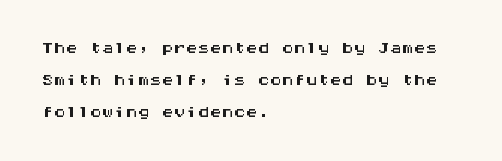
{"italic": "no", "underline": "no", "align": "left", "line_spacing": "normal", "line_spacing_ratio": 1.33, "letter_spacing": "normal", "letter_spacing_em": 0.0, "glyph_px": 24}
